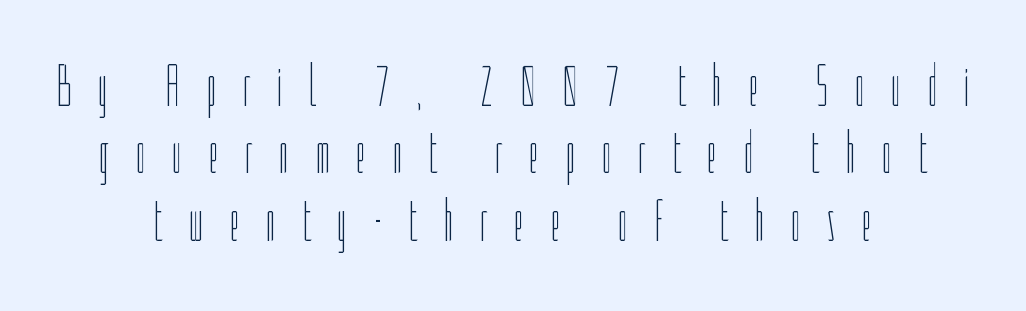
The image shows 59 px thin, condensed type, upright; set centered, tight line spacing (1.14x), unusually wide letter spacing (+0.42 em), not underlined; low stroke contrast and a medium x-height.
